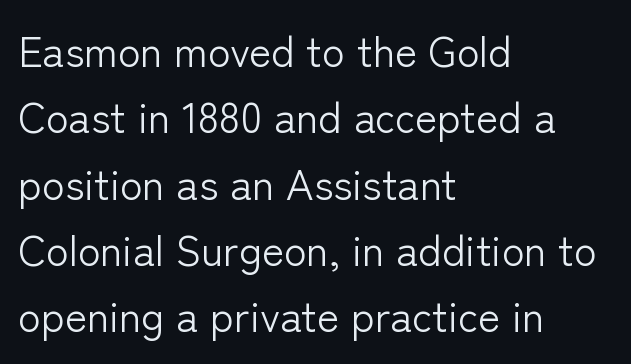
One glance says typical: line gaps are just what's usual. Typographically, this falls in the sans-serif category. No extra tracking has been applied to these lines. Underline: absent. Looks like regular typesetting: each glyph gets only the width it needs.
